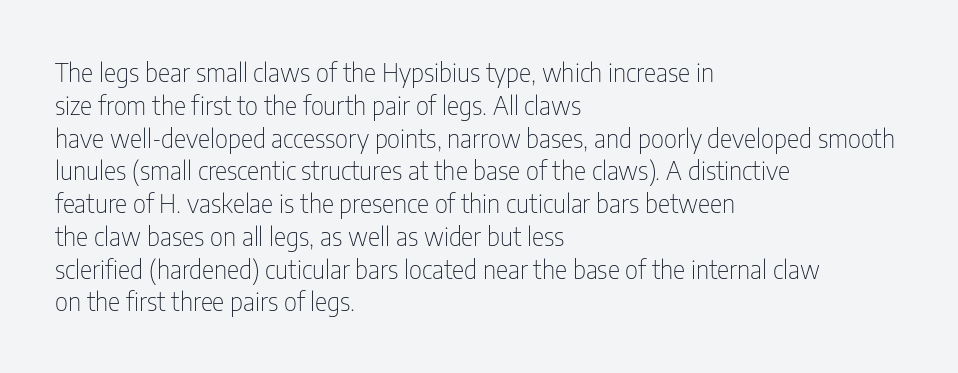
{"italic": "no", "bold": "no", "underline": "no", "align": "left", "line_spacing": "normal", "line_spacing_ratio": 1.26, "letter_spacing": "normal", "letter_spacing_em": 0.0, "glyph_px": 26}
